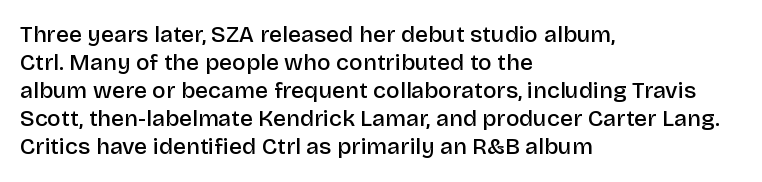
Alignment: flush left. Short note: letters normally spaced. The space directly below the letters is spotless. It's the straight-up-and-down kind of type. Stroke thickness is moderately raised; the sample reads as semibold.
